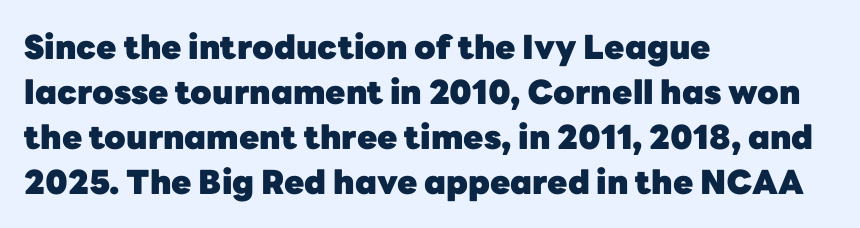
The image shows 33 px heavy sans-serif type, upright; set left-aligned, normal line spacing (1.36x), normal letter spacing, not underlined; low stroke contrast and a medium x-height.
